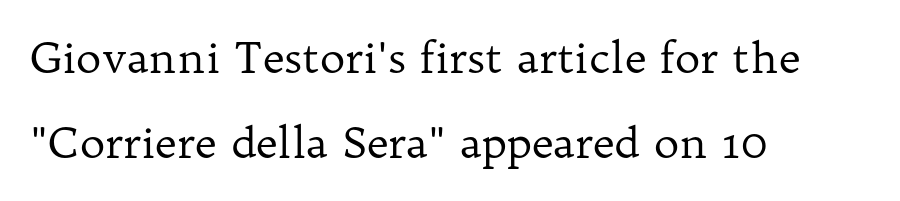
Q: Is the text bold? A: No.
Q: Is the text italic (slanted)? A: No, it is upright.
Q: Is the typeface a serif or a sans-serif typeface? A: Serif.
Q: Is the text underlined? A: No.
Q: How is the paragraph aligned? A: Left-aligned.
Q: Is the spacing between letters normal or unusually wide? A: Normal.
Q: Is the spacing between lines tight, normal or loose? A: Loose.
Q: Width (condensed, normal, or wide)? A: Normal.
Q: Stroke contrast? A: Low.
Q: x-height? A: Medium.
Q: Monospaced? A: No.
